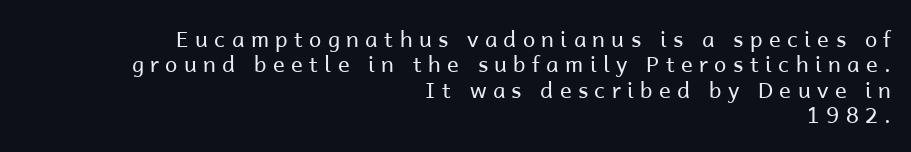
{"italic": "no", "bold": "no", "underline": "no", "align": "right", "line_spacing": "tight", "line_spacing_ratio": 1.15, "letter_spacing": "wide", "letter_spacing_em": 0.29, "glyph_px": 22}
